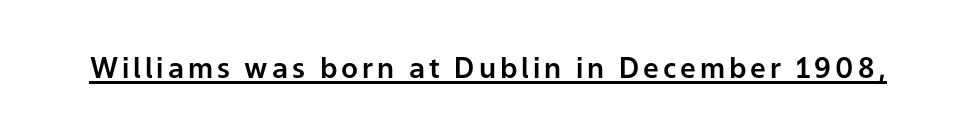
{"serif": "no", "italic": "no", "width": "normal", "stroke_contrast": "low", "x_height": "medium", "monospaced": "no", "underline": "yes", "glyph_px": 28}
